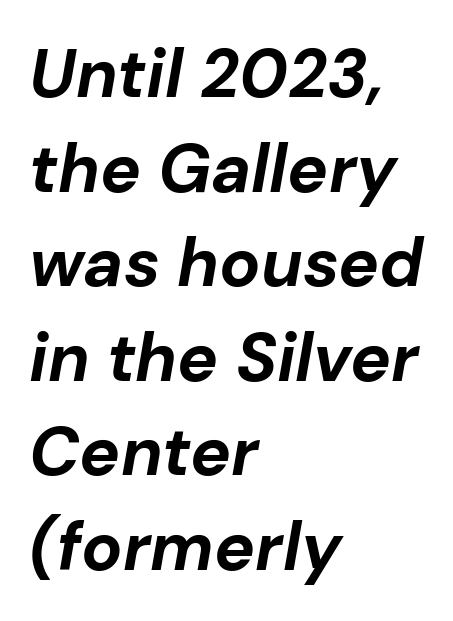
Q: Is the text bold? A: Yes.
Q: Is the text italic (slanted)? A: Yes, it leans right by about 10 degrees.
Q: Is the text underlined? A: No.
Q: How is the paragraph aligned? A: Left-aligned.
Q: Is the spacing between letters normal or unusually wide? A: Normal.
Q: Is the spacing between lines tight, normal or loose? A: Normal.
Q: Width (condensed, normal, or wide)? A: Normal.
Q: Stroke contrast? A: Low.
Q: x-height? A: Medium.
Q: Monospaced? A: No.
